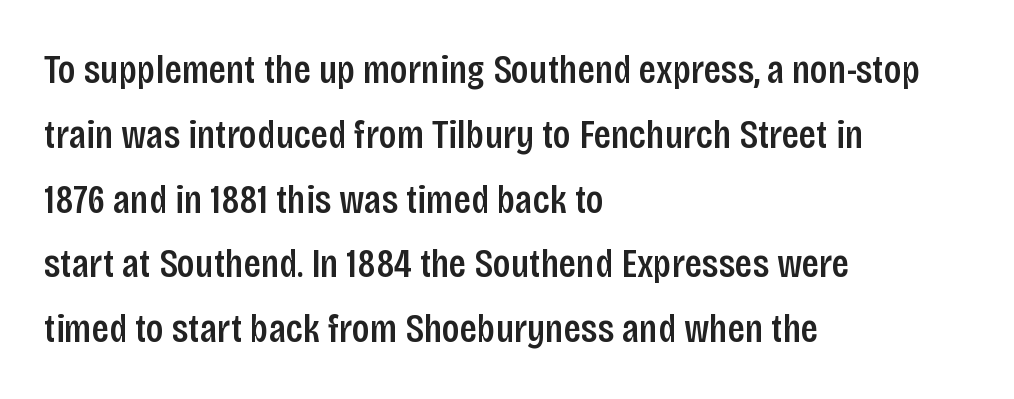
Weight: semibold (demi). These lines are composed in type without serifs. These lines sit exactly where default settings would place them. Tall strokes in this sample are plumb rather than angled.
